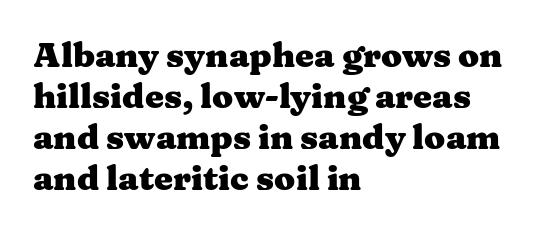
To sum up the face: it has serifs. Students, note that the glyphs here touch the page at normal intervals. In terms of weight, the rendering is a true, heavy bold. These lines stack with their left ends in a neat column. Vertical strokes here are truly vertical.
